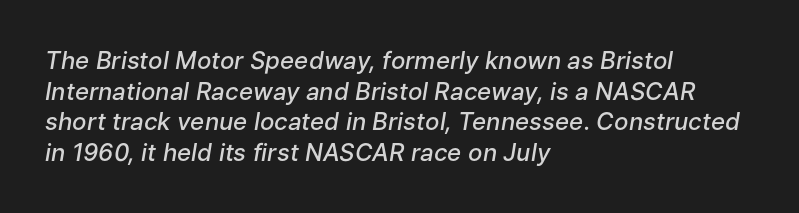
The letters sit at their default tracking, neither squeezed nor spread. The rag falls on the right side of this text block. Notice how the stems are inclined rather than vertical — that's the hallmark of italics. The specimen omits any rule beneath the text block's lines.
